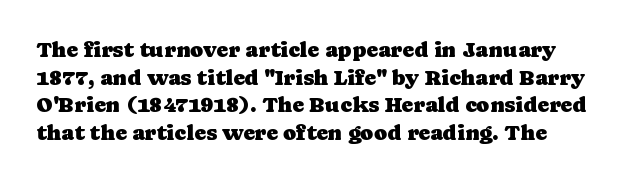
Regarding leading, the lines here are spaced in the standard way. The space beneath each line is pristine and unruled. Tracking value appears to be zero — textbook default spacing. The setting favours the left margin, as ordinary paragraphs usually do.
